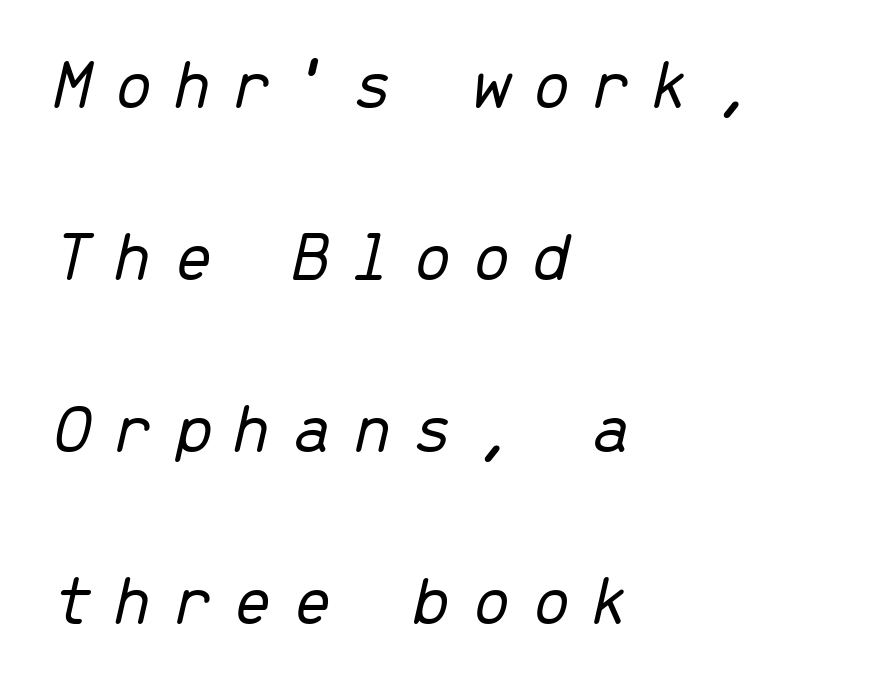
A typesetter would call this monospace, since all characters share one set width. Each word looks stretched out because of the extra space between its letters. The block of text is sparse from top to bottom, with ample space between rows. The text carries the slant typical of an italic or oblique font. Stems and bowls with no extra thickness — not bold.
